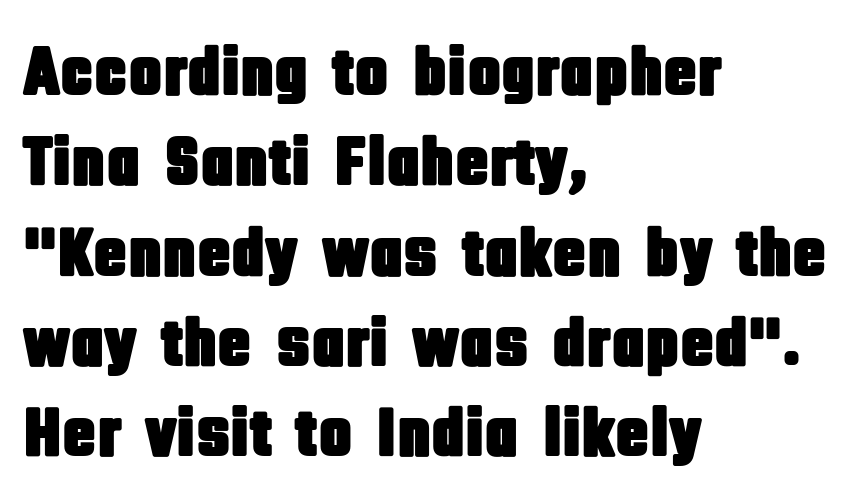
{"serif": "no", "italic": "no", "width": "condensed", "stroke_contrast": "low", "x_height": "large", "monospaced": "no", "underline": "no", "align": "left", "line_spacing": "normal", "line_spacing_ratio": 1.29, "letter_spacing": "normal", "letter_spacing_em": 0.0, "glyph_px": 70}
